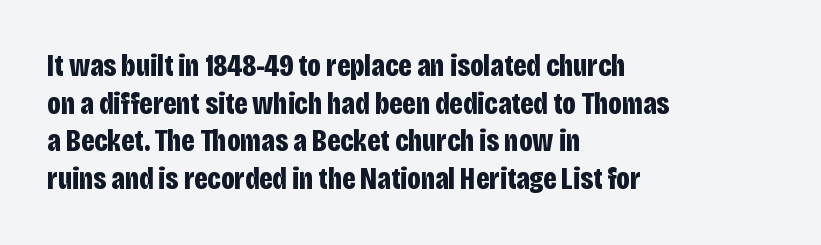
The image shows 31 px bold, condensed sans-serif type, upright; set left-aligned, line spacing 1.21x, normal letter spacing, not underlined; low stroke contrast and a large x-height.
